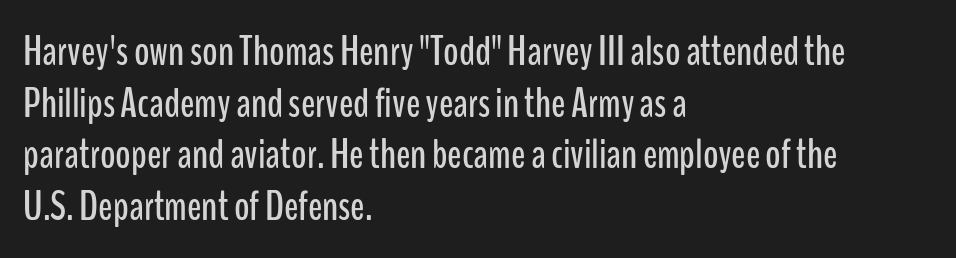
{"serif": "no", "italic": "no", "width": "condensed", "stroke_contrast": "low", "x_height": "medium", "monospaced": "no", "underline": "no", "align": "left", "line_spacing_ratio": 1.23, "letter_spacing": "normal", "letter_spacing_em": 0.0, "glyph_px": 42}
